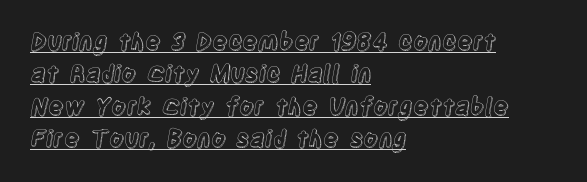
The image shows 23 px text type; set left-aligned, normal line spacing (1.41x), normal letter spacing, underlined.
